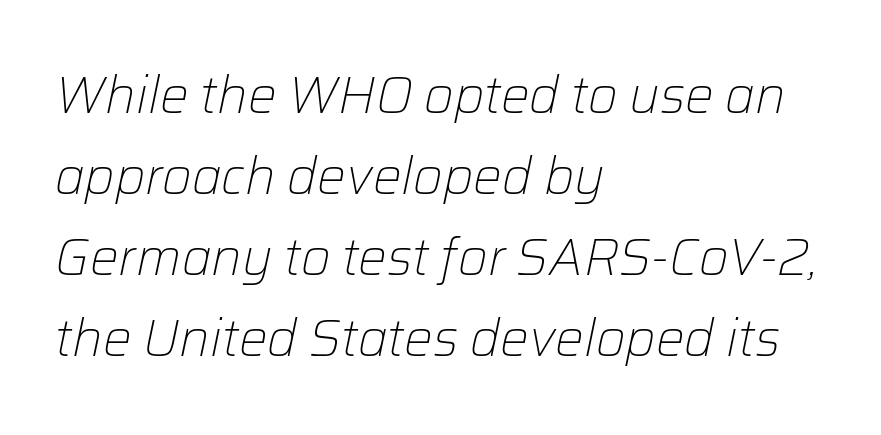
The image shows 51 px light type, italic (leaning right); set left-aligned, normal line spacing (1.59x), normal letter spacing, not underlined; low stroke contrast and a medium x-height.
